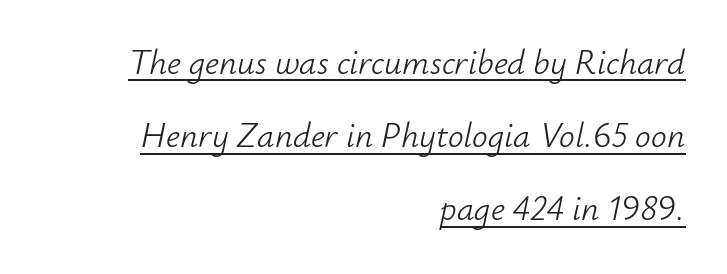
Q: Is the text bold? A: No.
Q: Is the text italic (slanted)? A: Yes, it leans right by about 12 degrees.
Q: Is the text underlined? A: Yes.
Q: How is the paragraph aligned? A: Right-aligned.
Q: Is the spacing between letters normal or unusually wide? A: Normal.
Q: Is the spacing between lines tight, normal or loose? A: Loose.
Q: Width (condensed, normal, or wide)? A: Normal.
Q: Stroke contrast? A: Low.
Q: x-height? A: Small.
Q: Monospaced? A: No.
